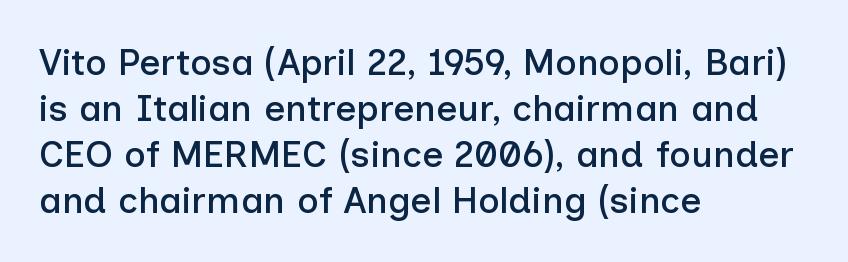
The image shows 37 px sans-serif type, upright; set left-aligned, line spacing 1.24x, normal letter spacing, not underlined; low stroke contrast and a medium x-height.
